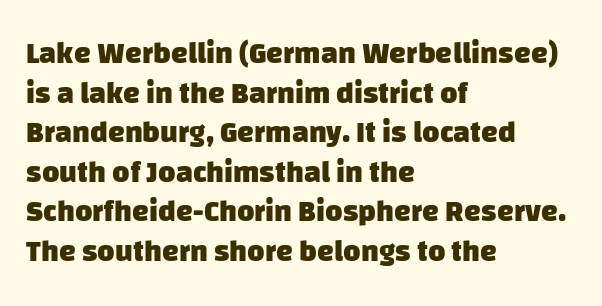
{"serif": "no", "bold": "yes", "weight": "heavy", "width": "normal", "stroke_contrast": "low", "x_height": "large", "monospaced": "no", "underline": "no", "align": "left", "line_spacing": "normal", "line_spacing_ratio": 1.32, "letter_spacing": "normal", "letter_spacing_em": 0.0, "glyph_px": 30}
